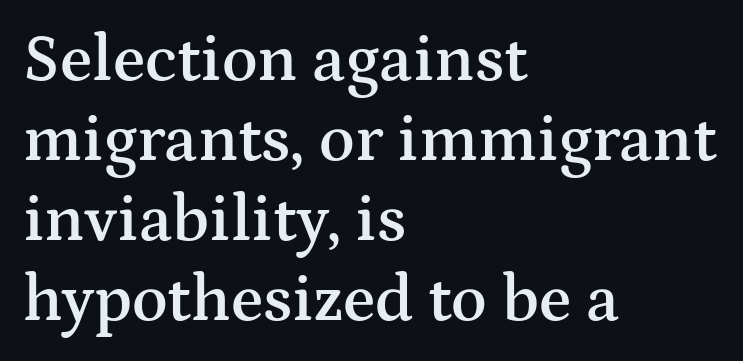
The image shows 66 px semibold, wide serif type, upright; set left-aligned, line spacing 1.21x, normal letter spacing, not underlined; medium stroke contrast and a medium x-height.
